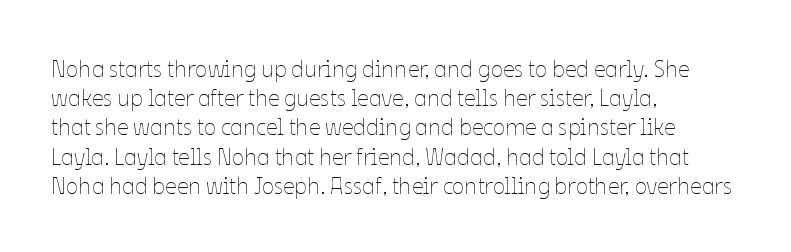
Nothing unusual about the tracking: characters are spaced as the font intends. Caption: multi-line text, flush left, ragged right. How would I describe the line gaps? Plain and ordinary. Unbolded letterforms with no extra heft.
